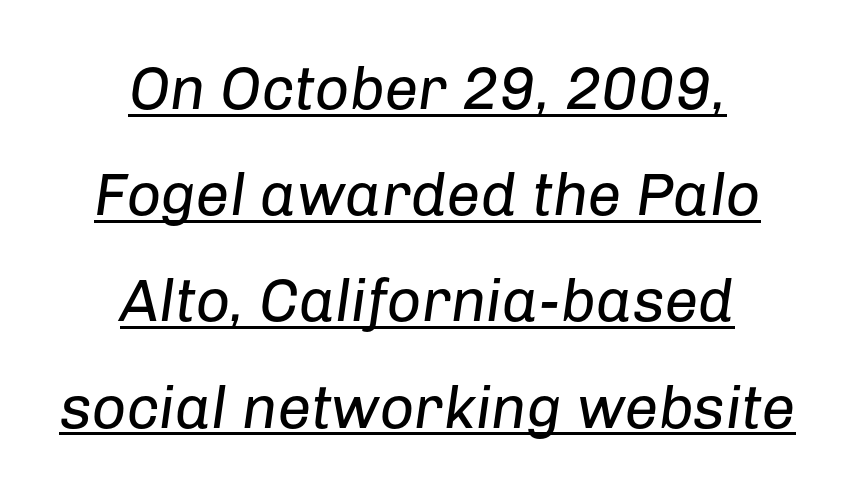
The image shows 60 px regular-weight type, italic (leaning right); set centered, line spacing 1.77x, normal letter spacing, underlined; low stroke contrast and a medium x-height.
